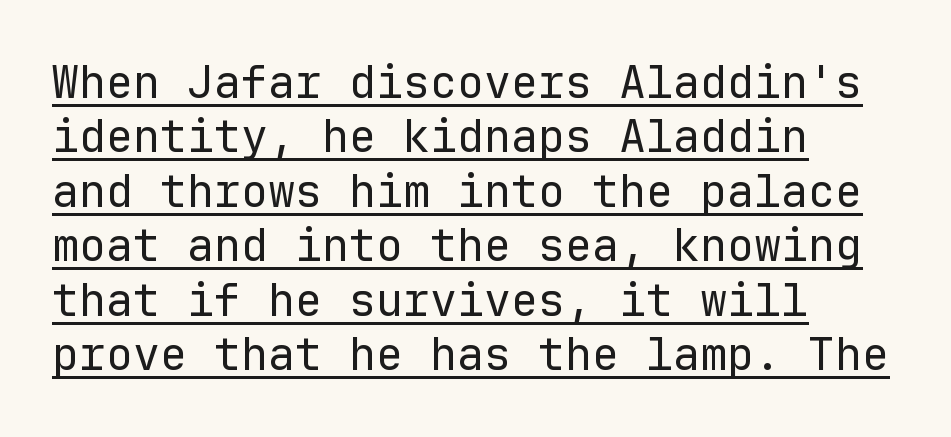
{"serif": "no", "italic": "no", "bold": "no", "weight": "regular", "width": "normal", "stroke_contrast": "low", "x_height": "medium", "monospaced": "yes", "underline": "yes", "align": "left", "line_spacing_ratio": 1.21, "letter_spacing": "normal", "letter_spacing_em": 0.0, "glyph_px": 45}
